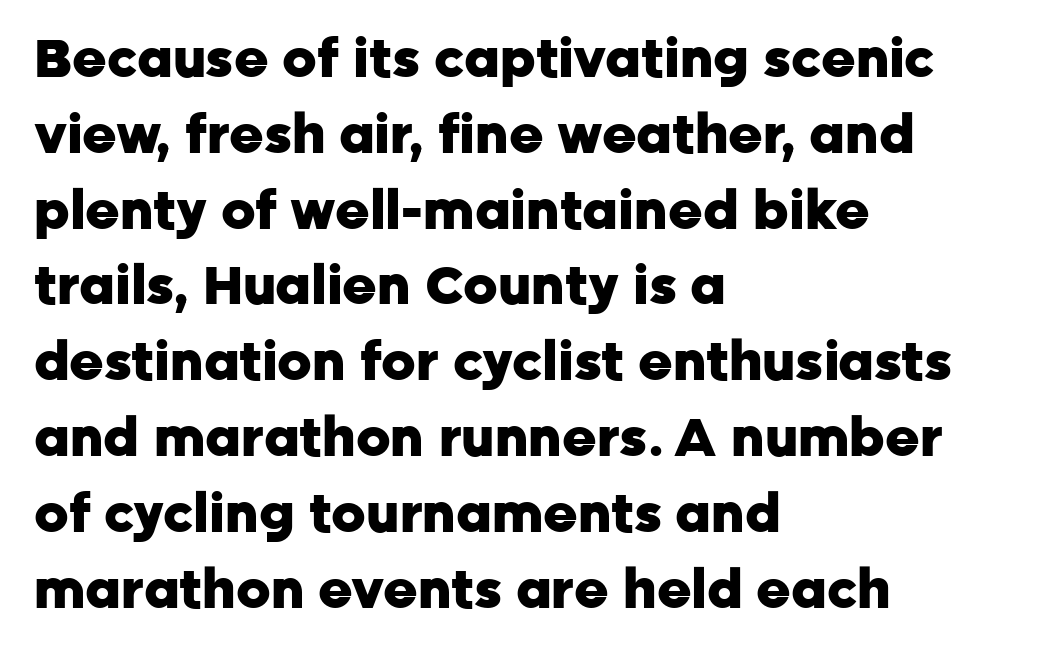
{"serif": "no", "italic": "no", "bold": "yes", "weight": "heavy", "width": "normal", "stroke_contrast": "low", "x_height": "medium", "monospaced": "no", "underline": "no", "align": "left", "line_spacing": "normal", "line_spacing_ratio": 1.43, "letter_spacing": "normal", "letter_spacing_em": 0.0, "glyph_px": 53}
